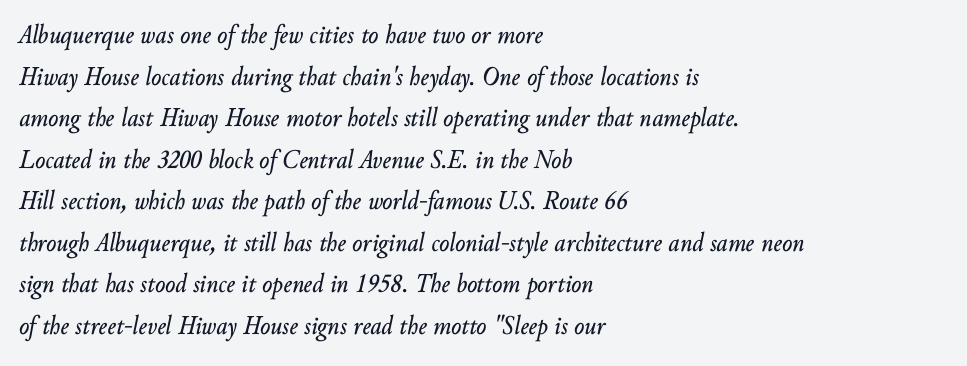
Each word holds together tightly as a unit, with standard inter-letter gaps. This sample keeps an unexceptional amount of space between lines. The zone under the glyphs is completely vacant. Designer's note — italics engaged. All the whitespace from short lines collects on the right.
